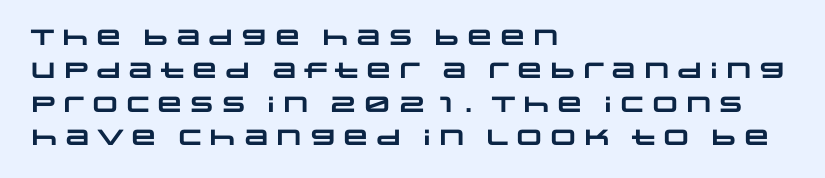
Caption: multi-line text, flush left, ragged right. A clean baseline with only descenders dipping below it. Inter-character spacing is left at the font's built-in metrics. Set as a true bold cut, around the 700 mark. The designer left line spacing at the default.
